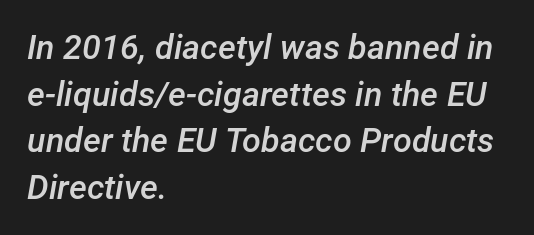
The image shows 34 px semibold type, italic (leaning right); set left-aligned, normal line spacing (1.37x), normal letter spacing, not underlined; low stroke contrast and a medium x-height.
